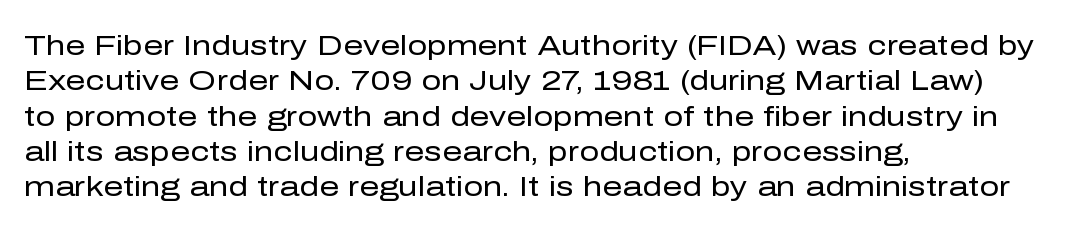
Each letter's strokes conclude bluntly, with no projecting serifs. Line starts are locked; line ends wander. This reads as an unemphasized weight, regular at the heaviest. Does extra space separate the letters? No, they use regular spacing.
